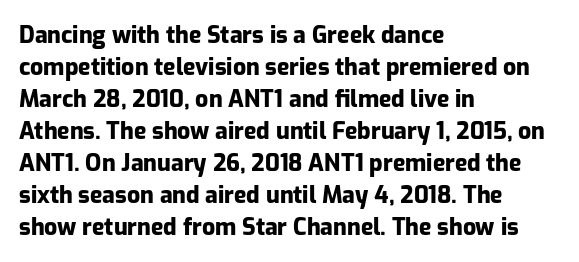
Compared with typical paragraphs, the rows here are spaced about the same. In terms of posture, this sample is upright. You'd pick this weight for a headline — it's a proper bold. Typeset ragged right — the left edge is the straight one.
